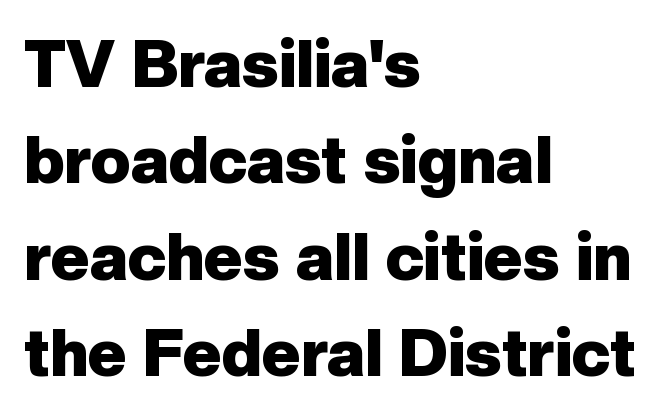
The glyphs have the mass of a bold cut. Leading matches the norm, producing a regular column. Only glyphs here, with clear space below each row. The paragraph shown leans on its left margin. Typographically, this falls in the sans-serif category. Looks like regular typesetting: each glyph gets only the width it needs.
